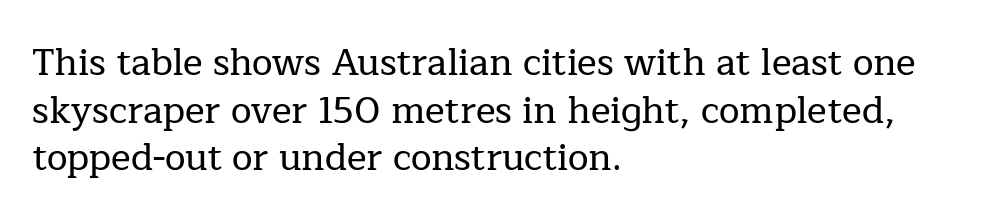
Q: Is the text italic (slanted)? A: No, it is upright.
Q: Is the typeface a serif or a sans-serif typeface? A: Serif.
Q: Is the text underlined? A: No.
Q: How is the paragraph aligned? A: Left-aligned.
Q: Is the spacing between letters normal or unusually wide? A: Normal.
Q: Is the spacing between lines tight, normal or loose? A: Normal.
Q: Width (condensed, normal, or wide)? A: Normal.
Q: Stroke contrast? A: Low.
Q: x-height? A: Medium.
Q: Monospaced? A: No.
